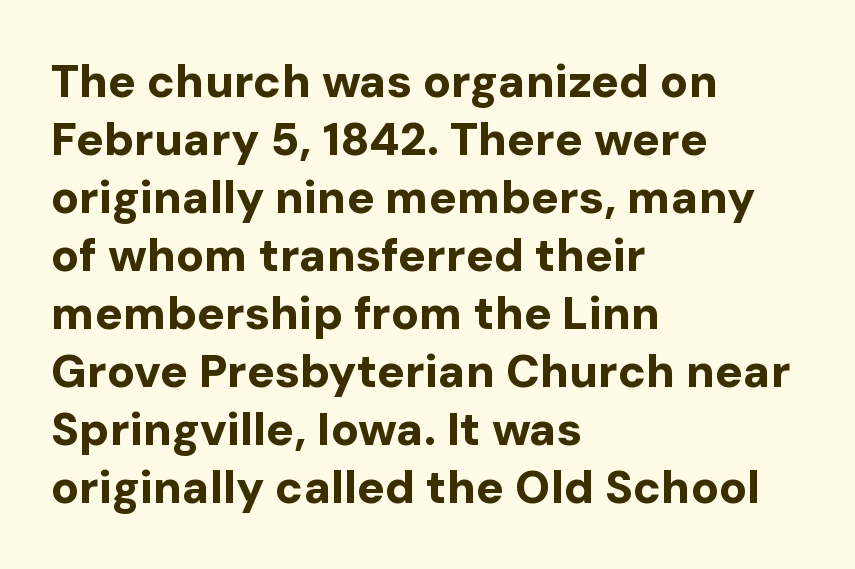
Q: Is the text bold? A: Yes.
Q: Is the text italic (slanted)? A: No, it is upright.
Q: Is the typeface a serif or a sans-serif typeface? A: Sans-serif.
Q: Is the text underlined? A: No.
Q: How is the paragraph aligned? A: Left-aligned.
Q: Is the spacing between letters normal or unusually wide? A: Normal.
Q: Is the spacing between lines tight, normal or loose? A: Normal.
Q: Width (condensed, normal, or wide)? A: Normal.
Q: Stroke contrast? A: Low.
Q: x-height? A: Medium.
Q: Monospaced? A: No.
